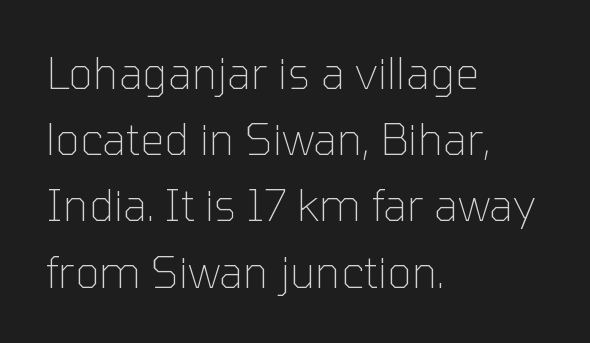
{"serif": "no", "italic": "no", "bold": "no", "weight": "thin", "width": "normal", "stroke_contrast": "low", "x_height": "medium", "monospaced": "no", "underline": "no", "align": "left", "line_spacing": "normal", "line_spacing_ratio": 1.54, "letter_spacing": "normal", "letter_spacing_em": 0.0, "glyph_px": 43}
